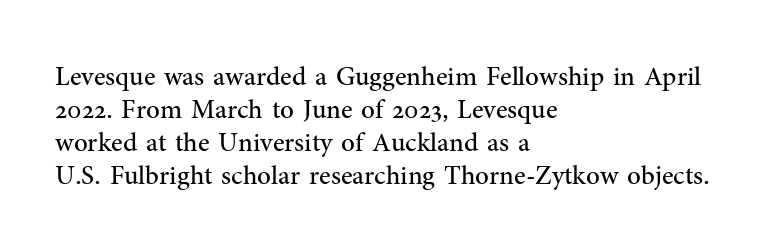
The image shows 27 px text type, upright; set left-aligned, line spacing 1.22x, normal letter spacing, not underlined.
